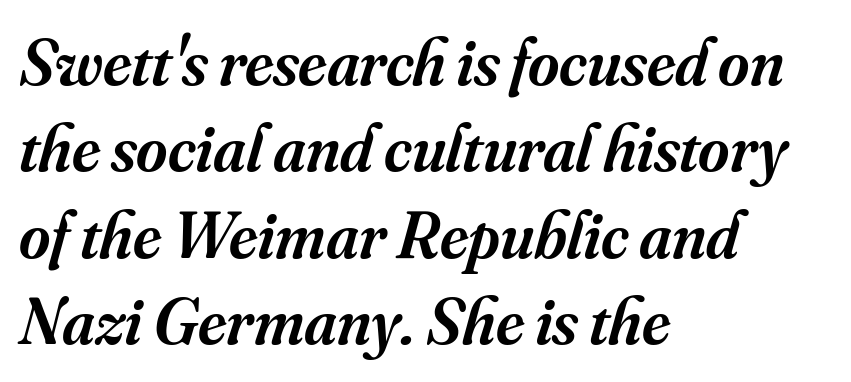
Look at the bottom of the vertical strokes: they flare into serifs here. Weight check: semibold — heavier than regular, not quite bold. The ragged edge is on the right, which tells us the setting is flush left. Look at the tracking — it's just the regular setting, nothing added. Underlining? Definitely not there. The rendering uses natural spacing where letterforms have individual widths.
